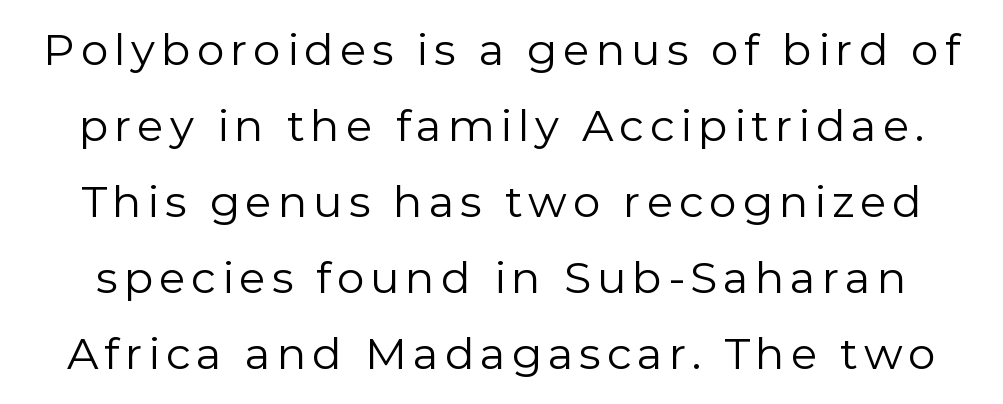
Nobody drew a line under any word here. On a weight scale, this lands at 450 or below. This sample uses a sans-serif face. Do the characters align in a grid? No, the font is proportional. Is there any slant? The stems are plumb.
